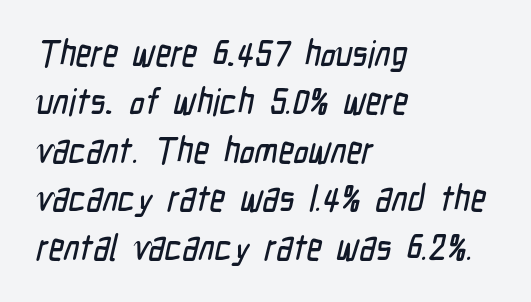
{"serif": "no", "width": "condensed", "stroke_contrast": "low", "x_height": "medium", "monospaced": "no", "underline": "no", "align": "left", "line_spacing": "normal", "line_spacing_ratio": 1.31, "letter_spacing": "normal", "letter_spacing_em": 0.0, "glyph_px": 37}
